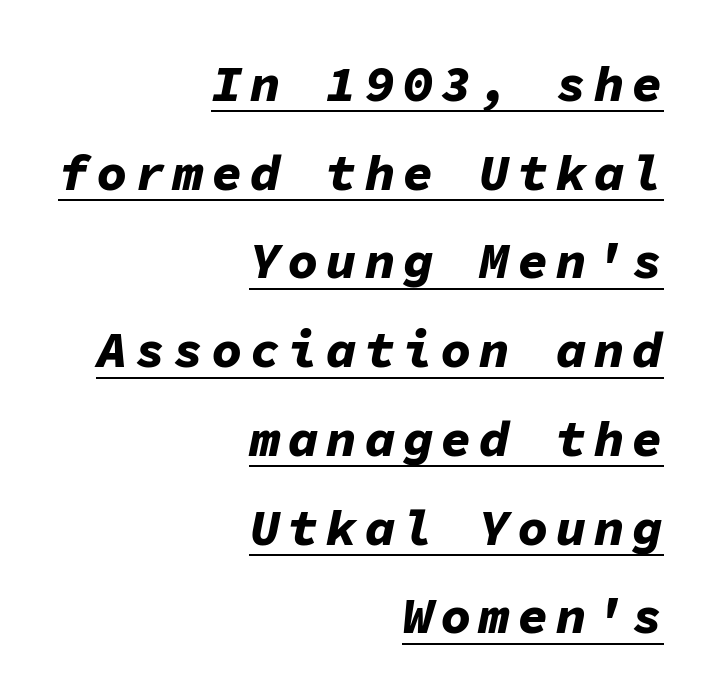
Q: Is the text bold? A: Yes.
Q: Is the text italic (slanted)? A: Yes, it leans right by about 11 degrees.
Q: Is the text underlined? A: Yes.
Q: How is the paragraph aligned? A: Right-aligned.
Q: Width (condensed, normal, or wide)? A: Normal.
Q: Stroke contrast? A: Low.
Q: x-height? A: Medium.
Q: Monospaced? A: Yes.
